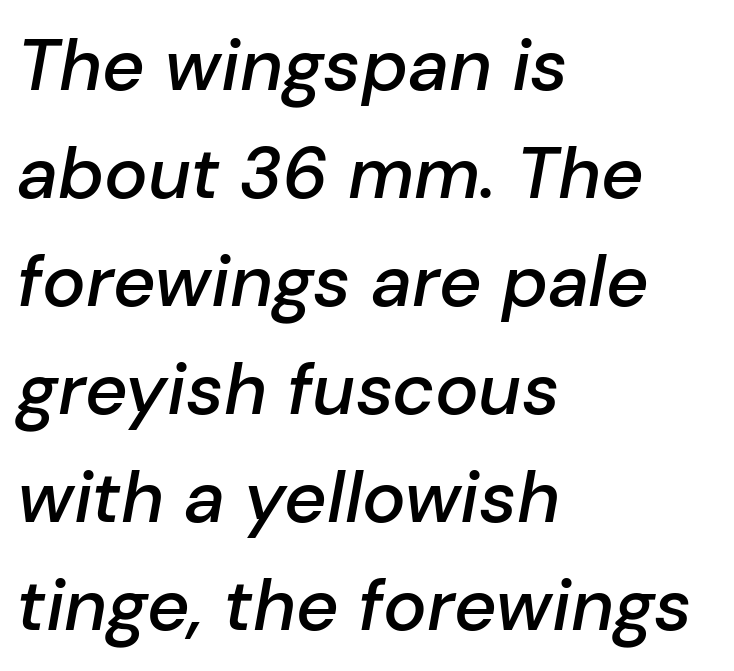
Q: Is the text bold? A: Semi-bold.
Q: Is the text italic (slanted)? A: Yes, it leans right by about 10 degrees.
Q: Is the text underlined? A: No.
Q: How is the paragraph aligned? A: Left-aligned.
Q: Is the spacing between letters normal or unusually wide? A: Normal.
Q: Is the spacing between lines tight, normal or loose? A: Normal.
Q: Width (condensed, normal, or wide)? A: Normal.
Q: Stroke contrast? A: Low.
Q: x-height? A: Medium.
Q: Monospaced? A: No.
